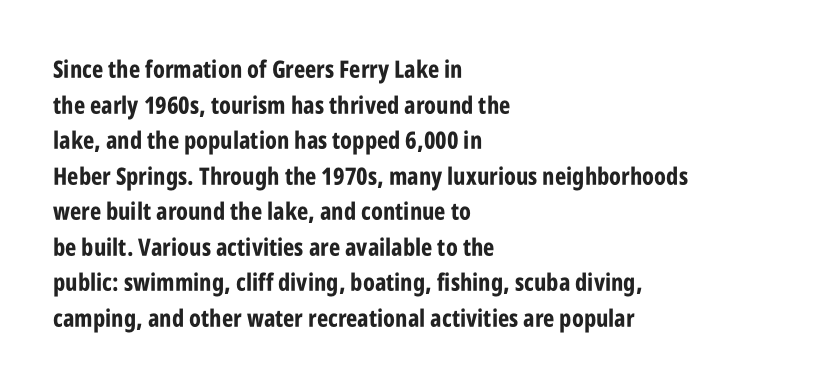
The image shows 24 px bold type, upright; set left-aligned, normal line spacing (1.48x), normal letter spacing, not underlined.
